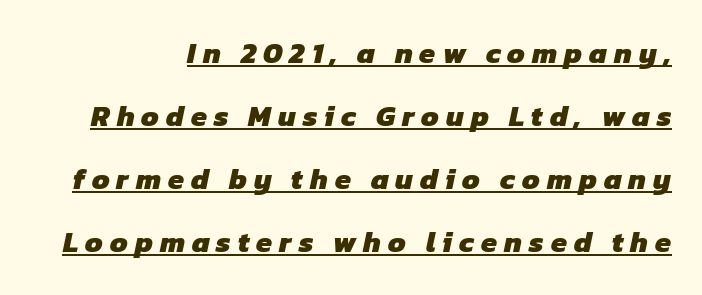
Vertically, the passage feels expansive, rows floating well apart. The letters advance in unequal steps, a hallmark of proportional type. The rendering uses the underline text-decoration. The letterforms stand isolated, each surrounded by extra space.
